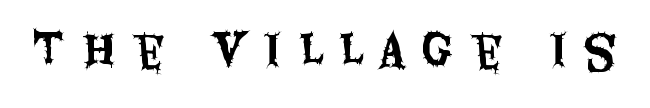
{"serif": "no", "italic": "no", "width": "condensed", "stroke_contrast": "medium", "x_height": "large", "monospaced": "no", "underline": "no", "letter_spacing": "wide", "letter_spacing_em": 0.41, "glyph_px": 43}
